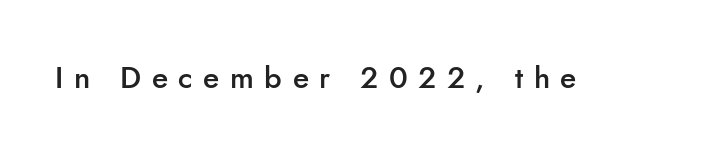
The image shows 30 px semibold sans-serif type, upright; set unusually wide letter spacing (+0.35 em), not underlined; low stroke contrast and a small x-height.
